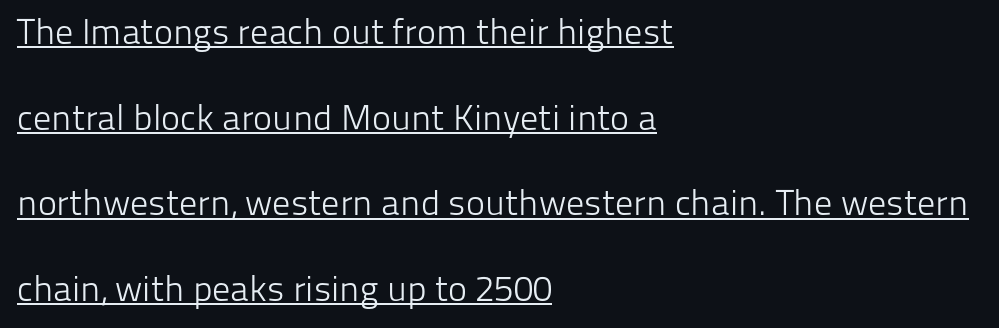
{"serif": "no", "italic": "no", "bold": "no", "weight": "light", "width": "normal", "stroke_contrast": "low", "x_height": "medium", "monospaced": "no", "underline": "yes", "align": "left", "line_spacing": "loose", "line_spacing_ratio": 2.38, "letter_spacing": "normal", "letter_spacing_em": 0.0, "glyph_px": 36}
